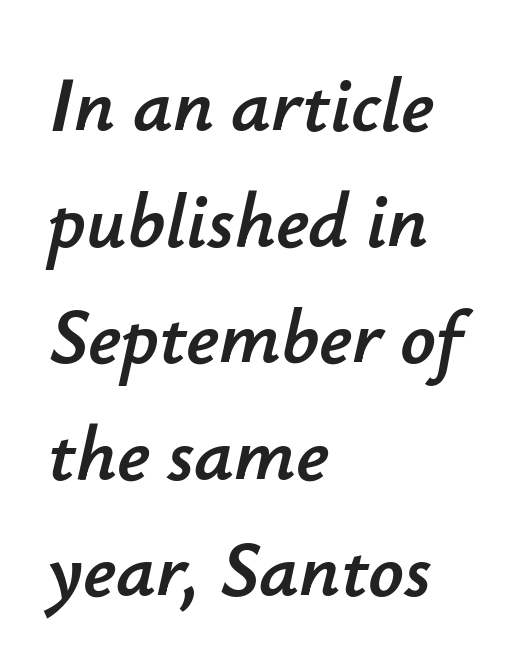
Q: Is the text italic (slanted)? A: Yes, it leans right by about 12 degrees.
Q: Is the text underlined? A: No.
Q: How is the paragraph aligned? A: Left-aligned.
Q: Is the spacing between letters normal or unusually wide? A: Normal.
Q: Is the spacing between lines tight, normal or loose? A: Normal.
Q: Width (condensed, normal, or wide)? A: Normal.
Q: Stroke contrast? A: Low.
Q: x-height? A: Small.
Q: Monospaced? A: No.
